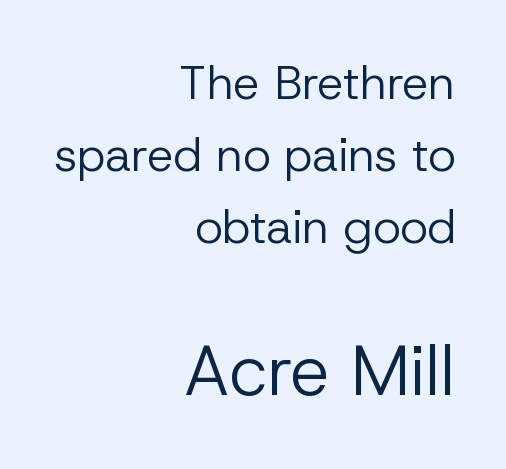
Q: Is the text bold? A: No.
Q: Is the text italic (slanted)? A: No, it is upright.
Q: Is the typeface a serif or a sans-serif typeface? A: Sans-serif.
Q: Is the text underlined? A: No.
Q: How is the paragraph aligned? A: Right-aligned.
Q: Is the spacing between letters normal or unusually wide? A: Normal.
Q: Is the spacing between lines tight, normal or loose? A: Normal.
Q: Which block of text is set in a larger size, the first (top) or the second (bottom)? A: The second (bottom) one.
Q: Width (condensed, normal, or wide)? A: Normal.
Q: Stroke contrast? A: Low.
Q: x-height? A: Medium.
Q: Monospaced? A: No.
